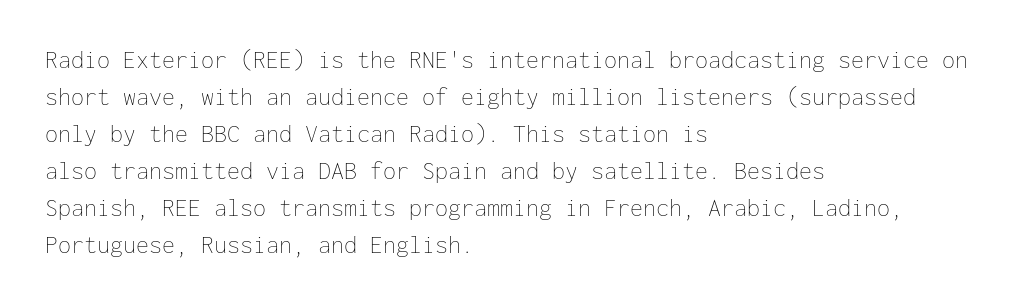
Q: Is the text bold? A: No.
Q: Is the text italic (slanted)? A: No, it is upright.
Q: Is the text underlined? A: No.
Q: How is the paragraph aligned? A: Left-aligned.
Q: Is the spacing between letters normal or unusually wide? A: Normal.
Q: Is the spacing between lines tight, normal or loose? A: Normal.
